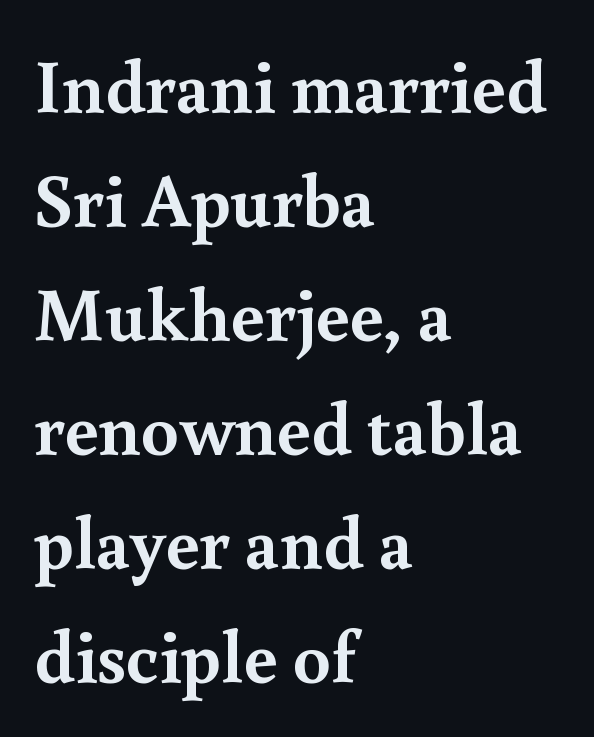
The image shows 75 px semibold serif type, upright; set left-aligned, normal line spacing (1.52x), normal letter spacing, not underlined; a small x-height.
